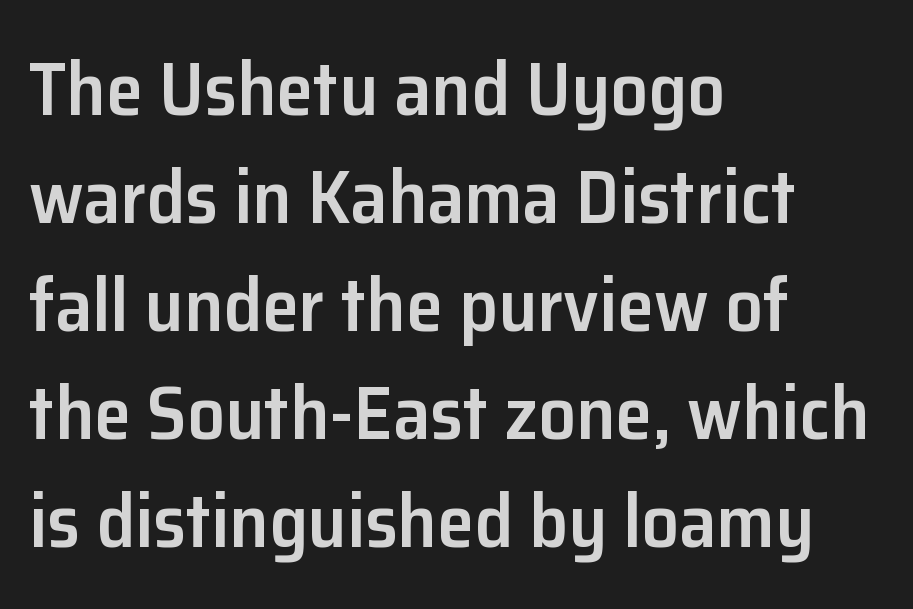
The image shows 75 px semibold sans-serif type, upright; set left-aligned, normal line spacing (1.44x), normal letter spacing, not underlined; low stroke contrast and a medium x-height.
